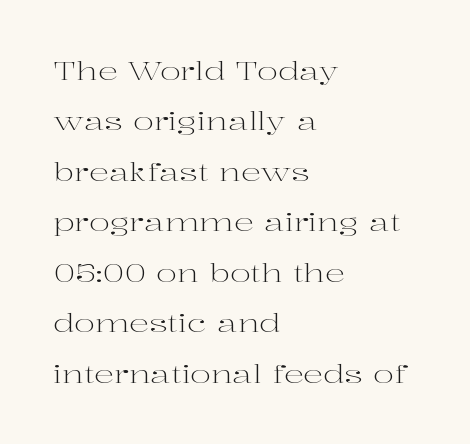
Every stem runs plumb, perpendicular to the baseline. Each stroke keeps to a modest, everyday thickness or less. Compared with a centered layout, this one pins lines to the left instead. In terms of leading, this rendering errs on the spacious side. Does extra space separate the letters? No, they use regular spacing.
